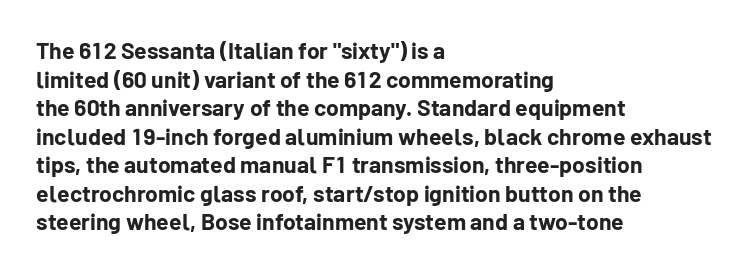
Q: Is the text bold? A: Yes.
Q: Is the text italic (slanted)? A: No, it is upright.
Q: Is the text underlined? A: No.
Q: How is the paragraph aligned? A: Left-aligned.
Q: Is the spacing between letters normal or unusually wide? A: Normal.
